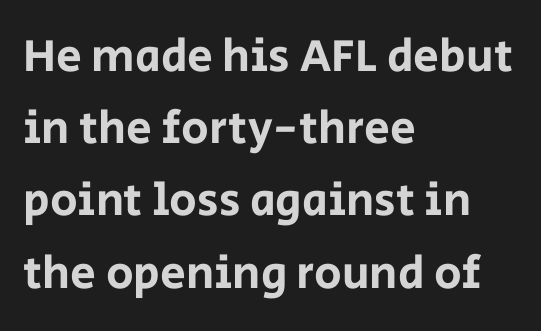
{"serif": "no", "italic": "no", "width": "normal", "stroke_contrast": "low", "x_height": "large", "monospaced": "no", "underline": "no", "align": "left", "line_spacing": "normal", "line_spacing_ratio": 1.57, "letter_spacing": "normal", "letter_spacing_em": 0.0, "glyph_px": 46}
